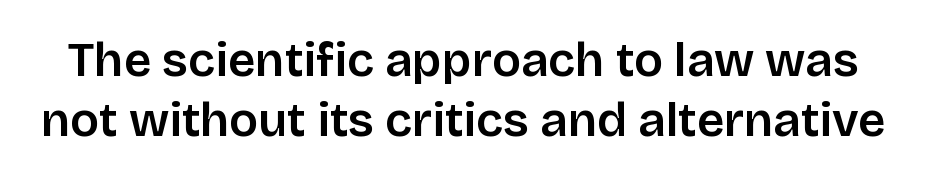
Q: Is the text italic (slanted)? A: No, it is upright.
Q: Is the typeface a serif or a sans-serif typeface? A: Sans-serif.
Q: Is the text underlined? A: No.
Q: Is the spacing between letters normal or unusually wide? A: Normal.
Q: Is the spacing between lines tight, normal or loose? A: Normal.
Q: Width (condensed, normal, or wide)? A: Normal.
Q: Stroke contrast? A: Low.
Q: x-height? A: Large.
Q: Monospaced? A: No.
